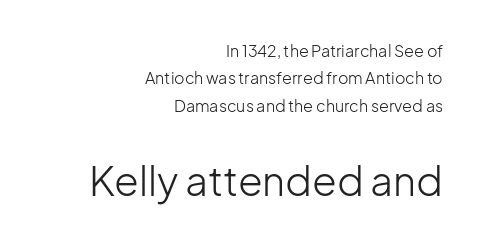
The image shows 40 px light sans-serif type, upright; set right-aligned, line spacing 1.71x, normal letter spacing, not underlined; the second (bottom) block is 2.5x larger; low stroke contrast and a medium x-height.
